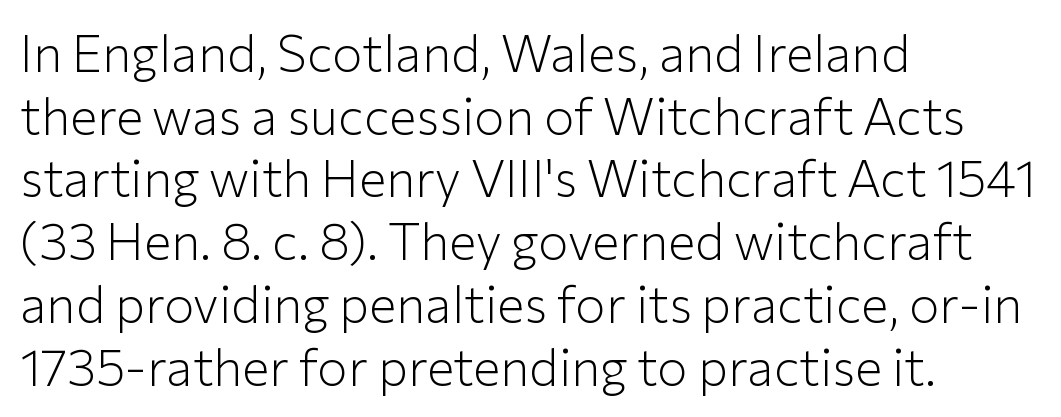
The image shows 51 px light sans-serif type, upright; set left-aligned, line spacing 1.23x, normal letter spacing, not underlined; low stroke contrast and a medium x-height.
